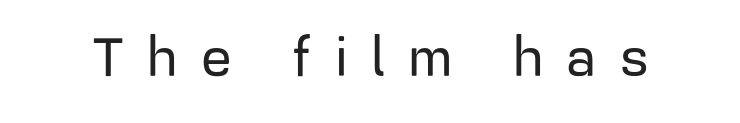
Here the designer chose a conventional face with non-uniform glyph widths. Students, note that the glyphs here are deliberately spaced far apart. Bare-footed words on every line. This sample uses a sans-serif face.
